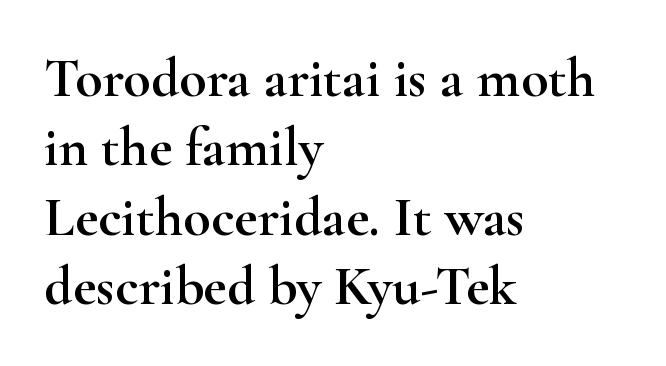
Look at the bottom of the vertical strokes: they flare into serifs here. The lettering stays uniformly vertical, giving the passage a roman look. These lines are rendered in a variable-pitch font. A student would call this left alignment; a typographer would say flush left, rag right. The space beneath each line is pristine and unruled.
